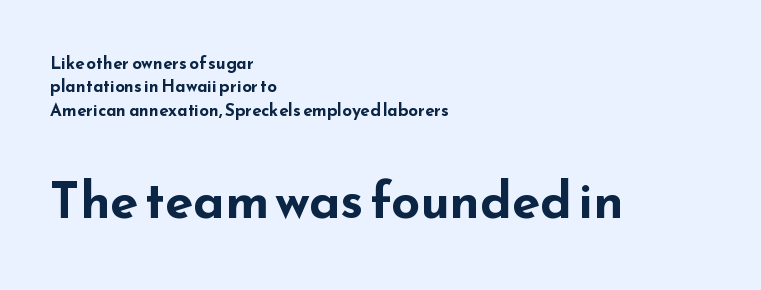
One glance says typical: line gaps are just what's usual. Letterform terminals end flat and unadorned throughout the passage. Is the type bold? Yes — the strokes are clearly thick and heavy. Style check: upright.
